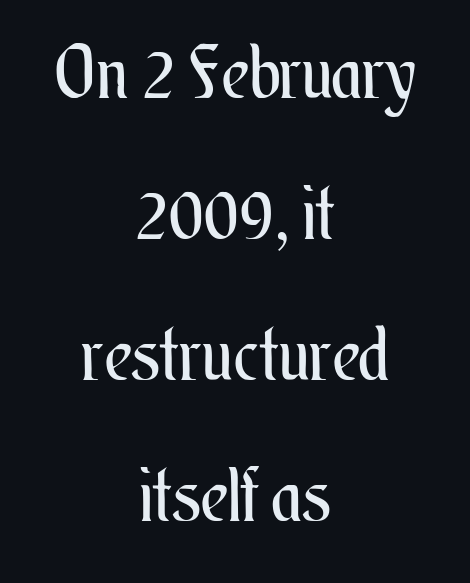
There is no visible air inserted between adjacent glyphs. Varying glyph widths throughout — classic text-font behaviour. Designer's note — italics off, roman on. Neither beginnings nor endings align; midpoints do. Has an underline been added? It has not. The passage shown stacks its lines with a broad gap.
